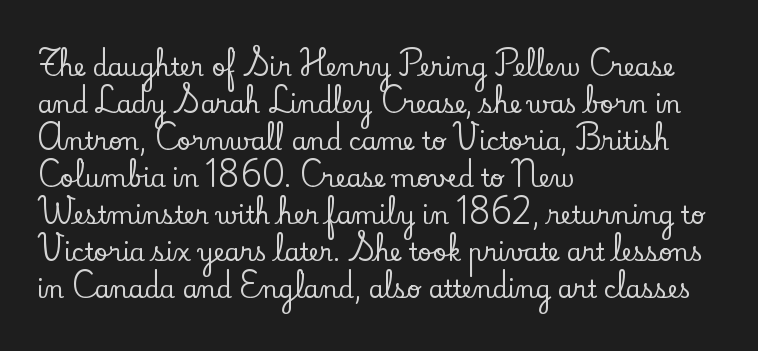
The image shows 24 px text type, upright; set left-aligned, normal line spacing (1.54x), normal letter spacing, not underlined.
